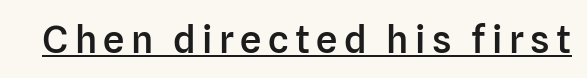
Q: Is the text bold? A: Semi-bold.
Q: Is the text italic (slanted)? A: No, it is upright.
Q: Is the typeface a serif or a sans-serif typeface? A: Sans-serif.
Q: Is the text underlined? A: Yes.
Q: Width (condensed, normal, or wide)? A: Normal.
Q: Stroke contrast? A: Low.
Q: x-height? A: Medium.
Q: Monospaced? A: No.
